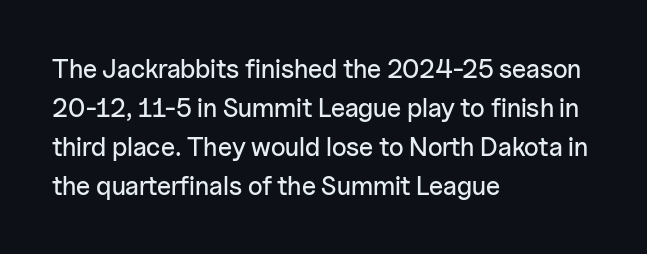
Q: Is the text italic (slanted)? A: No, it is upright.
Q: Is the text underlined? A: No.
Q: How is the paragraph aligned? A: Left-aligned.
Q: Is the spacing between letters normal or unusually wide? A: Normal.
Q: Is the spacing between lines tight, normal or loose? A: Normal.
